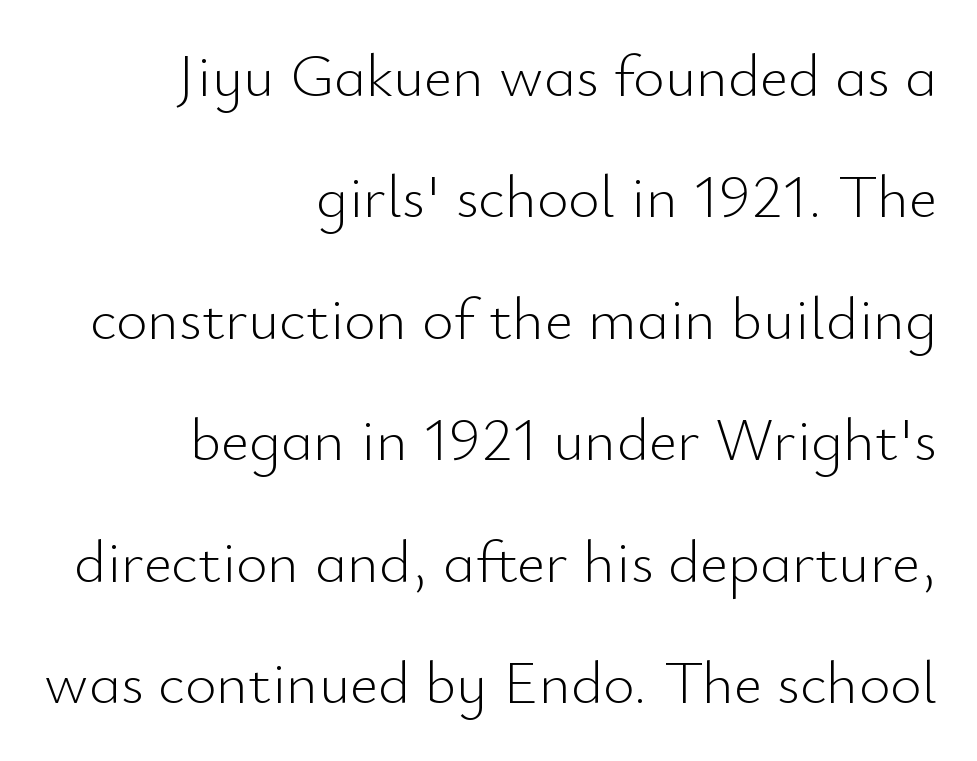
{"serif": "no", "italic": "no", "bold": "no", "weight": "light", "width": "normal", "stroke_contrast": "low", "x_height": "small", "monospaced": "no", "underline": "no", "align": "right", "line_spacing": "loose", "line_spacing_ratio": 1.99, "letter_spacing": "normal", "letter_spacing_em": 0.0, "glyph_px": 61}
